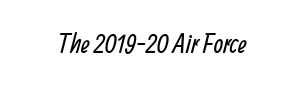
The line texture is even and compact thanks to regular tracking. Glance below the letters and you will spot only blank space. Heft: none added — not bold.
